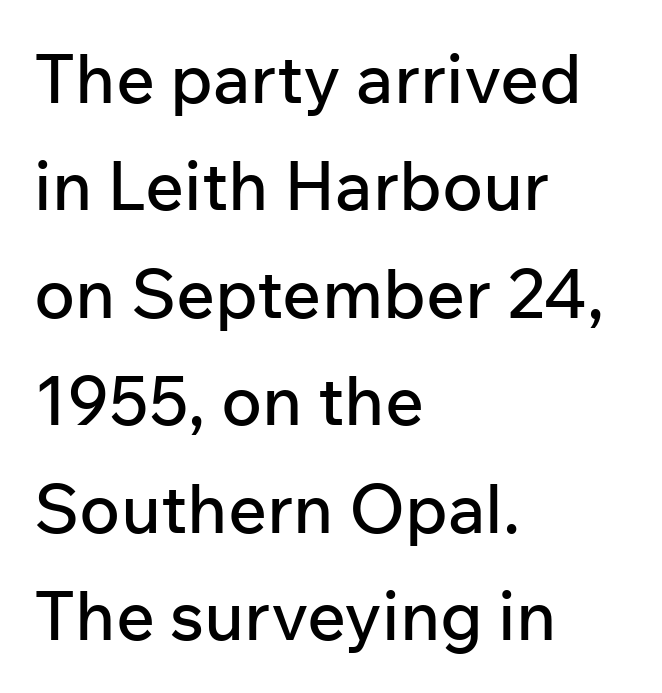
The letters advance in unequal steps, a hallmark of proportional type. Typeset ragged right — the left edge is the straight one. Note: no serifs on the glyphs. No word sits above an underline.
